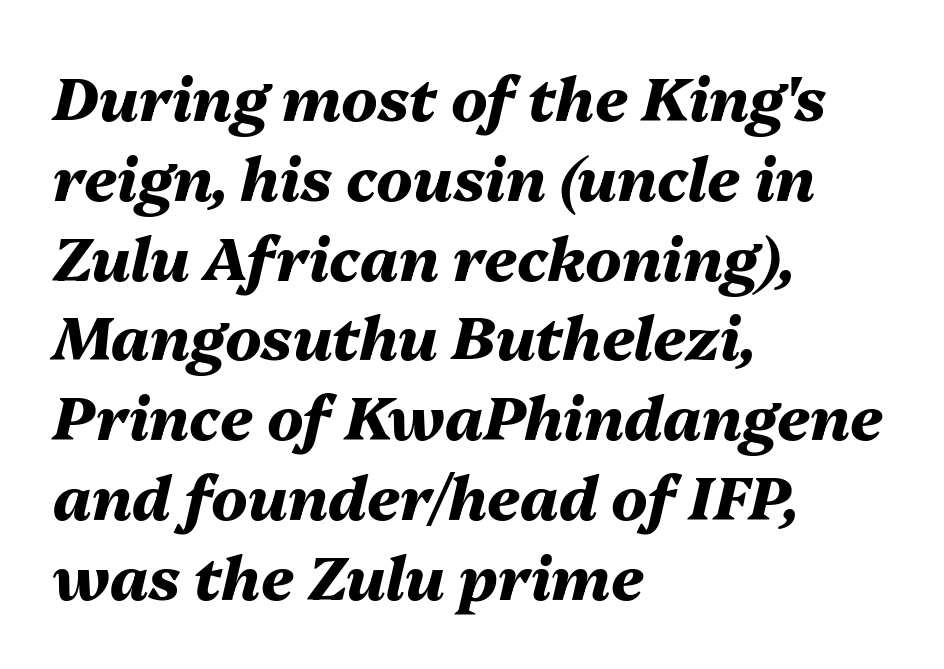
The image shows 60 px heavy type, italic (leaning right); set left-aligned, normal line spacing (1.33x), normal letter spacing, not underlined; medium stroke contrast and a medium x-height.
